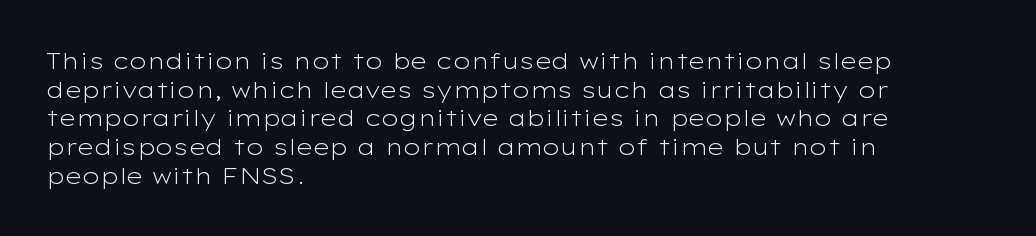
The lines sit at an ordinary, default distance from one another. The text block is weighted toward the left margin, trailing off unevenly rightward. Tracking value appears to be zero — textbook default spacing. Has an underline been added? It has not. Stroke mass is kept to a normal reading level or below.
